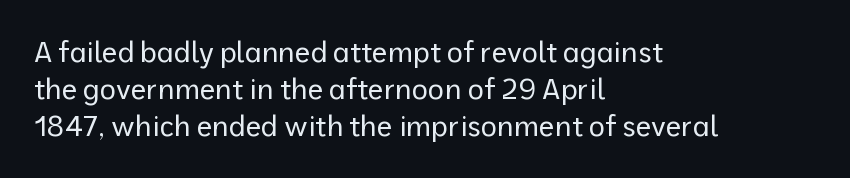
Descender tails drop into unmarked territory. Check where the strokes stop: nothing finishes them off — pure sans. Think of a printed novel: that variable character pitch is what you see here. The typography opts for an upright posture over an oblique one.
